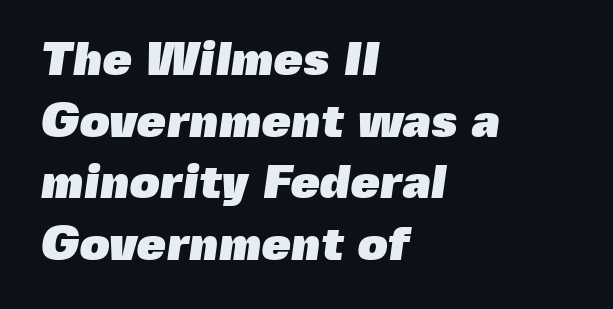
Q: Is the text bold? A: Yes.
Q: Is the typeface a serif or a sans-serif typeface? A: Sans-serif.
Q: Is the text underlined? A: No.
Q: How is the paragraph aligned? A: Left-aligned.
Q: Is the spacing between letters normal or unusually wide? A: Normal.
Q: Is the spacing between lines tight, normal or loose? A: Normal.
Q: Width (condensed, normal, or wide)? A: Normal.
Q: x-height? A: Medium.
Q: Monospaced? A: No.
